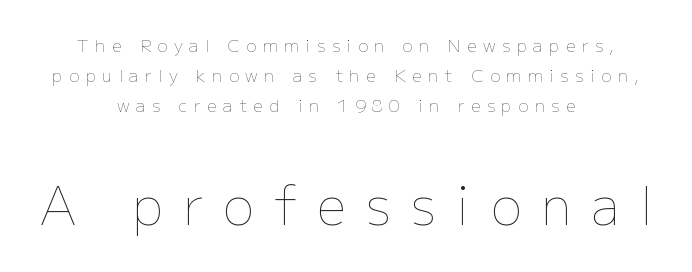
How are the letters spaced? Widely, with obvious added tracking. Upright lettering throughout. The glyphs are unaccompanied by any horizontal stroke below them. The passage is arranged like a title page — every line centered. You could not count columns in this text — the font is proportionally spaced. Think standard paragraph weight, or any step lighter than that.
